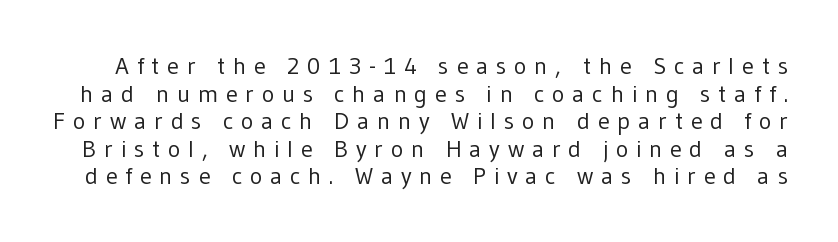
Q: Is the text bold? A: No.
Q: Is the text italic (slanted)? A: No, it is upright.
Q: Is the text underlined? A: No.
Q: Is the spacing between letters normal or unusually wide? A: Unusually wide.
Q: Is the spacing between lines tight, normal or loose? A: Tight.
